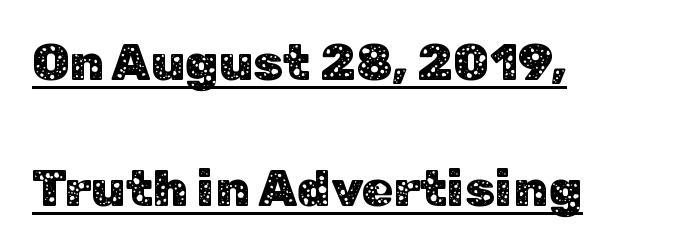
{"serif": "no", "italic": "no", "width": "normal", "stroke_contrast": "low", "x_height": "medium", "monospaced": "no", "underline": "yes", "align": "left", "line_spacing": "loose", "line_spacing_ratio": 2.48, "letter_spacing": "normal", "letter_spacing_em": 0.0, "glyph_px": 51}
